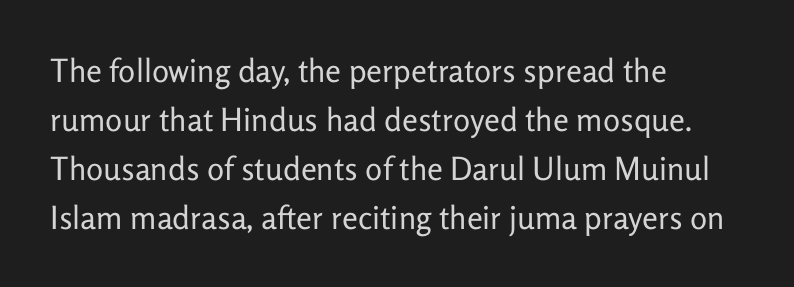
Think of a printed novel: that variable character pitch is what you see here. The specimen omits any rule beneath the text block's lines. What's the leading like? Ordinary, nothing unusual. A typesetter would call this zero additional tracking.
